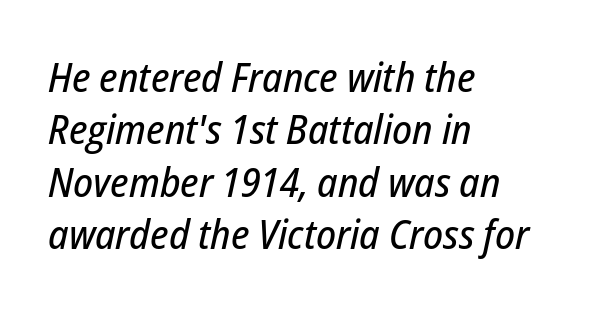
Q: Is the text italic (slanted)? A: Yes, it leans right by about 12 degrees.
Q: Is the text underlined? A: No.
Q: How is the paragraph aligned? A: Left-aligned.
Q: Is the spacing between letters normal or unusually wide? A: Normal.
Q: Is the spacing between lines tight, normal or loose? A: Normal.
Q: Width (condensed, normal, or wide)? A: Condensed.
Q: Stroke contrast? A: Low.
Q: x-height? A: Medium.
Q: Monospaced? A: No.
